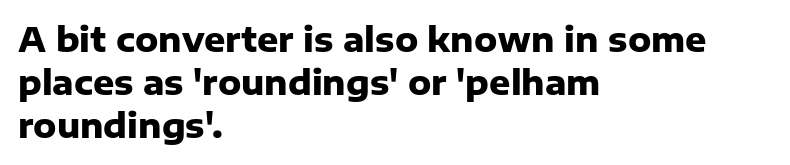
No italicization has been applied; the sample stays upright. Honestly, the letter spacing is just normal — you wouldn't notice it. The rendering uses natural spacing where letterforms have individual widths. These lines are composed in type without serifs. The lines in this sample share a left origin and differ only in where they stop. Type without underlining.
